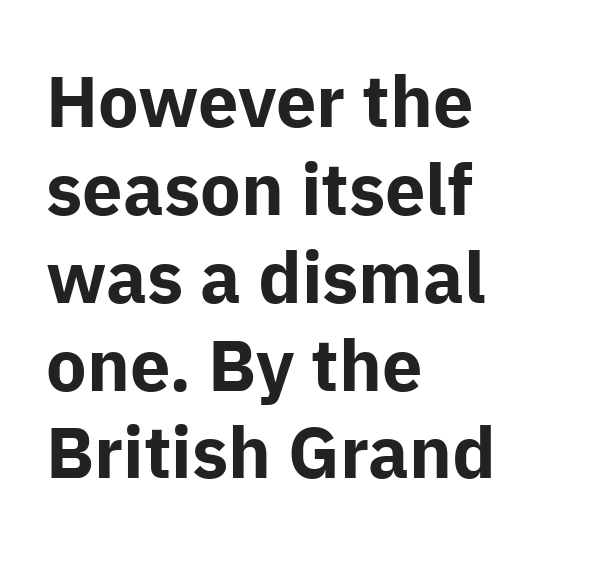
Lines of text with bare space underneath. You can tell from the bare stems that sans-serif type was used. Letter spacing: default. Each letter keeps its own natural width here, so spacing adapts to shape. A student would call this left alignment; a typographer would say flush left, rag right.
